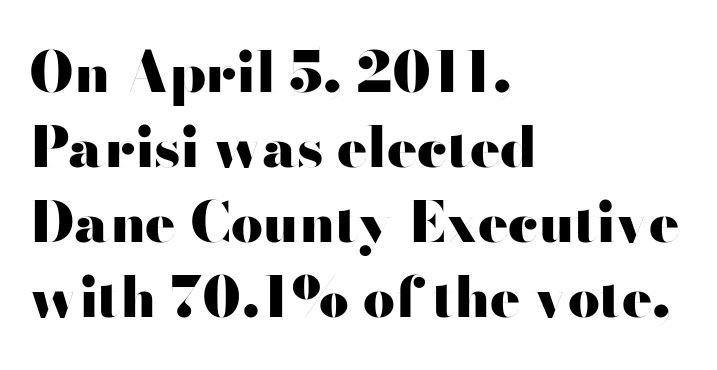
Descenders hang freely into open space. Compared with typical paragraphs, the rows here are spaced about the same. Is this a fixed-width face? No — the glyphs have proportional, varying widths. The typesetting leans heavy: a genuine bold.
